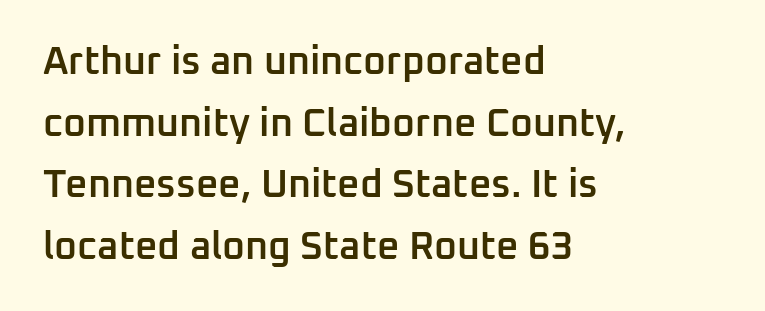
The image shows 39 px semibold sans-serif type, upright; set left-aligned, normal line spacing (1.58x), normal letter spacing, not underlined; low stroke contrast and a medium x-height.
